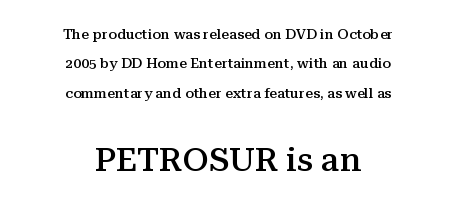
Q: Is the text bold? A: Semi-bold.
Q: Is the text italic (slanted)? A: No, it is upright.
Q: Is the typeface a serif or a sans-serif typeface? A: Serif.
Q: Is the text underlined? A: No.
Q: How is the paragraph aligned? A: Centered.
Q: Is the spacing between letters normal or unusually wide? A: Normal.
Q: Is the spacing between lines tight, normal or loose? A: Loose.
Q: Which block of text is set in a larger size, the first (top) or the second (bottom)? A: The second (bottom) one.
Q: Width (condensed, normal, or wide)? A: Normal.
Q: Stroke contrast? A: Medium.
Q: x-height? A: Medium.
Q: Monospaced? A: No.
